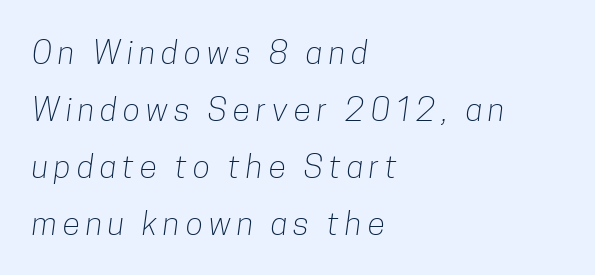
The face used here is a sans, in the tradition of grotesques and geometrics. Each row of text sits above clean, open space. Stems here are at most as thick as an everyday book face. Here the designer chose a conventional face with non-uniform glyph widths.
